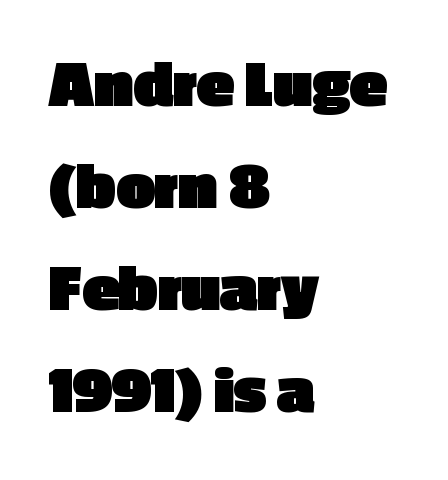
The image shows 68 px heavy sans-serif type, upright; set left-aligned, normal line spacing (1.5x), normal letter spacing, not underlined; a medium x-height.
